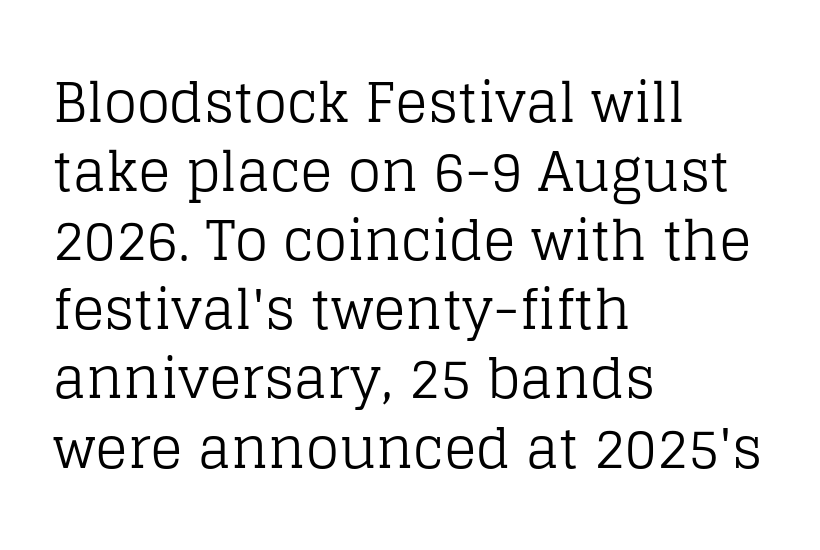
Q: Is the text bold? A: No.
Q: Is the text italic (slanted)? A: No, it is upright.
Q: Is the typeface a serif or a sans-serif typeface? A: Serif.
Q: Is the text underlined? A: No.
Q: How is the paragraph aligned? A: Left-aligned.
Q: Is the spacing between letters normal or unusually wide? A: Normal.
Q: Is the spacing between lines tight, normal or loose? A: Normal.
Q: Width (condensed, normal, or wide)? A: Normal.
Q: Stroke contrast? A: Low.
Q: x-height? A: Large.
Q: Monospaced? A: No.
